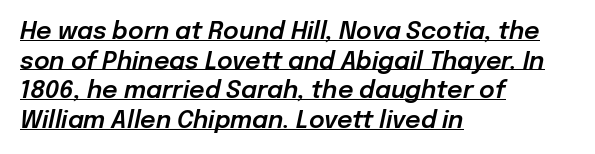
Tracking here is standard; glyphs follow each other at the usual distance. Underline: present. In CSS terms this would be text-align: left. You can tell it's italic because the verticals aren't actually vertical.
